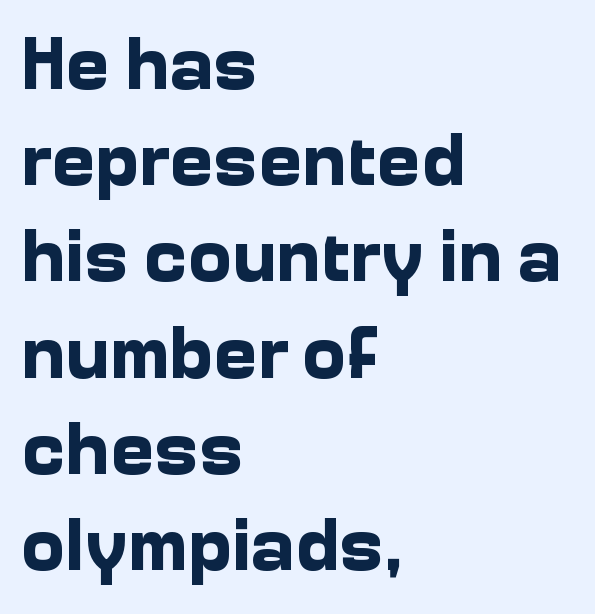
{"serif": "no", "italic": "no", "bold": "yes", "weight": "bold", "width": "normal", "stroke_contrast": "low", "x_height": "medium", "monospaced": "no", "underline": "no", "align": "left", "line_spacing": "normal", "line_spacing_ratio": 1.3, "letter_spacing": "normal", "letter_spacing_em": 0.0, "glyph_px": 74}
